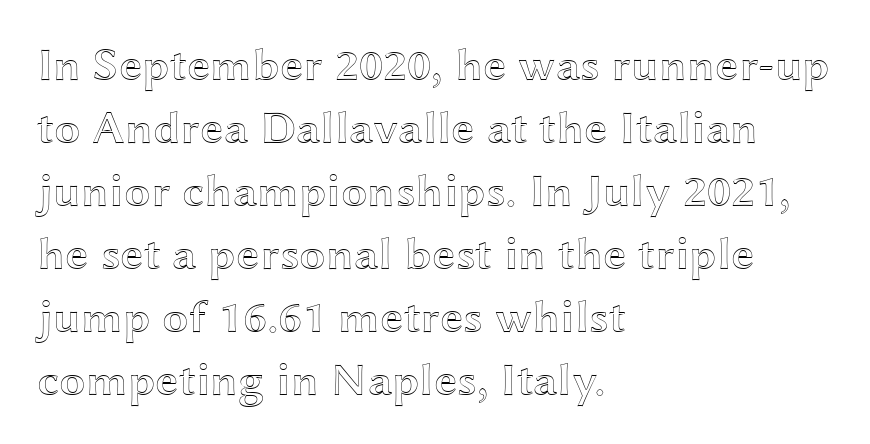
Upright lettering throughout. Clear beneath every line of the passage. No extra tracking has been applied to these lines. Do the characters align in a grid? No, the font is proportional.
